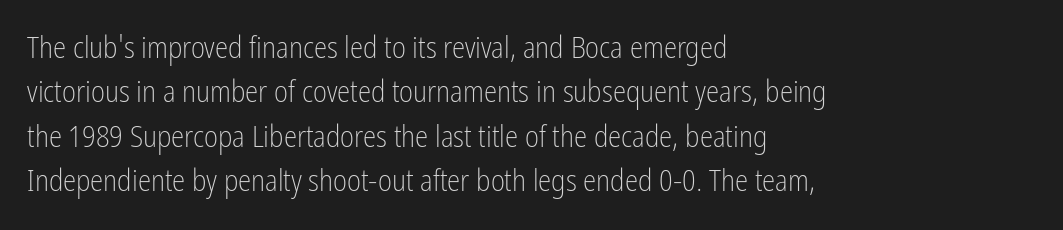
Q: Is the text bold? A: No.
Q: Is the text italic (slanted)? A: No, it is upright.
Q: Is the typeface a serif or a sans-serif typeface? A: Sans-serif.
Q: Is the text underlined? A: No.
Q: How is the paragraph aligned? A: Left-aligned.
Q: Is the spacing between letters normal or unusually wide? A: Normal.
Q: Is the spacing between lines tight, normal or loose? A: Normal.
Q: Width (condensed, normal, or wide)? A: Condensed.
Q: Stroke contrast? A: Low.
Q: x-height? A: Medium.
Q: Monospaced? A: No.
